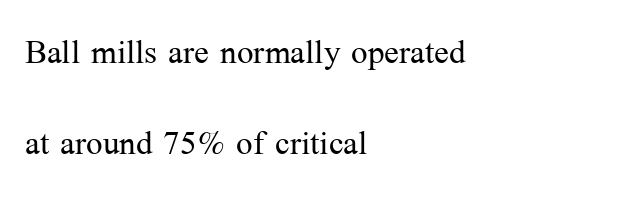
The font's upright variant was chosen for this text. The foot of each line stays bare and open. Letterform terminals end in serifs throughout the passage. The paragraph has a hard left edge and a soft right edge. A light-to-regular cut is what we see here. A typesetter would call this zero additional tracking.
